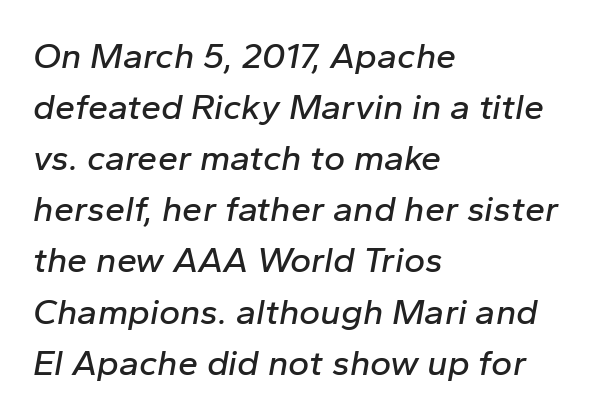
The image shows 36 px text type, italic (leaning right); set left-aligned, normal line spacing (1.42x), normal letter spacing, not underlined; low stroke contrast and a medium x-height.
